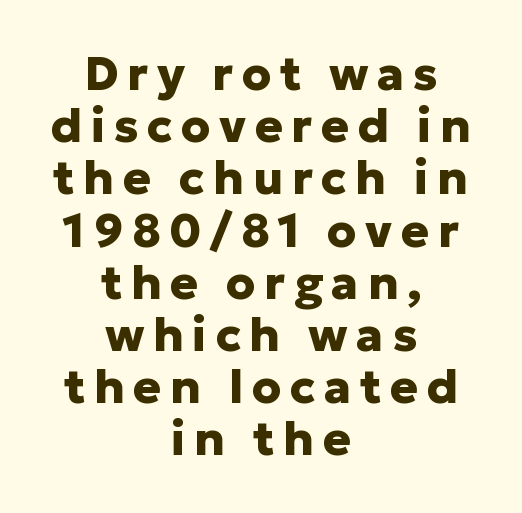
If you measured baseline to baseline, you'd find a short distance. How heavy is the stroke? Heavy — this is a bold. Upright lettering throughout. The glyphs in this specimen are sans serif.
